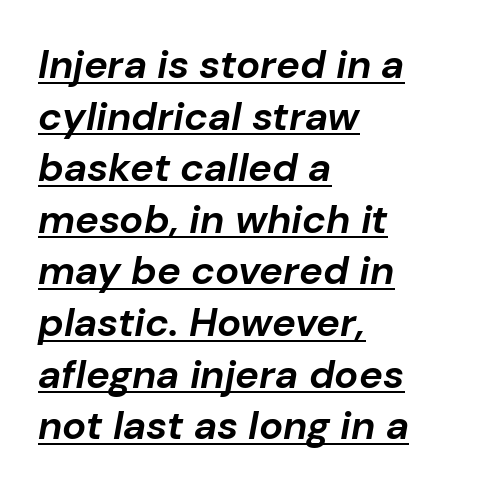
The image shows 40 px bold type, italic (leaning right); set left-aligned, normal line spacing (1.29x), normal letter spacing, underlined; low stroke contrast and a medium x-height.
